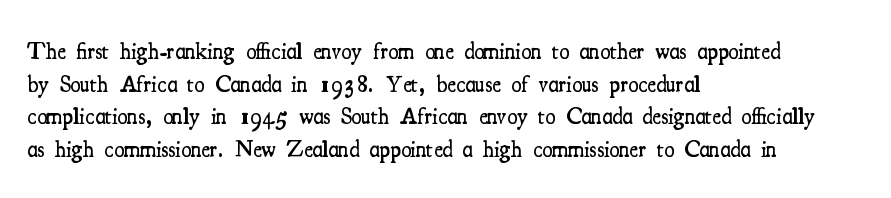
{"italic": "no", "bold": "semi", "underline": "no", "align": "left", "line_spacing": "normal", "line_spacing_ratio": 1.42, "letter_spacing": "normal", "letter_spacing_em": 0.0, "glyph_px": 23}
